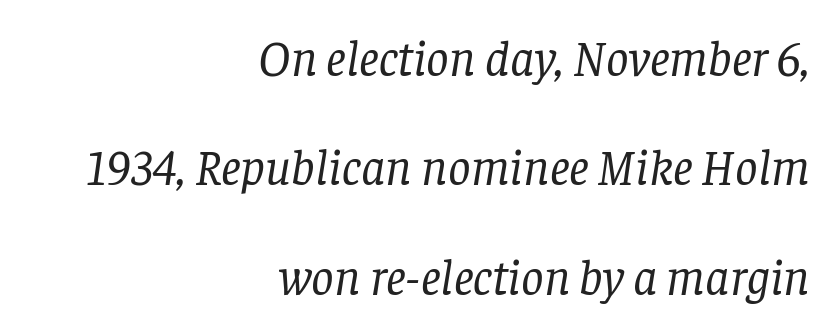
{"serif": "yes", "italic": "yes", "lean": "right", "slant_degrees": 8, "bold": "no", "weight": "regular", "width": "normal", "stroke_contrast": "low", "x_height": "large", "monospaced": "no", "underline": "no", "align": "right", "line_spacing": "loose", "line_spacing_ratio": 2.19, "letter_spacing": "normal", "letter_spacing_em": 0.0, "glyph_px": 50}
